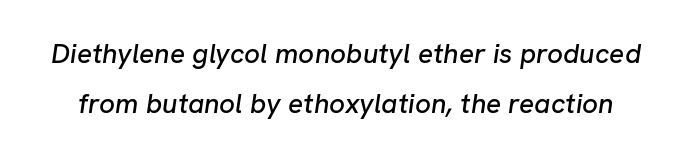
The font's italic variant was chosen for this text. Note the varied advance widths — an 'i' is clearly narrower than an 'm'. The gap between lines stays unmarked. Look at the tracking — it's just the regular setting, nothing added.
